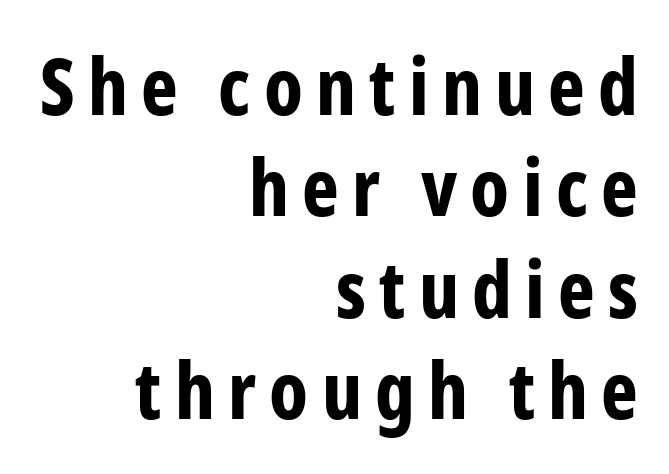
The image shows 78 px bold, condensed sans-serif type, upright; set right-aligned, normal line spacing (1.3x), not underlined; low stroke contrast and a medium x-height.
